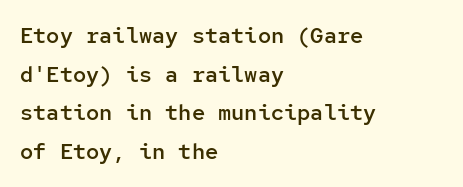
Q: Is the text bold? A: Semi-bold.
Q: Is the text italic (slanted)? A: No, it is upright.
Q: Is the text underlined? A: No.
Q: How is the paragraph aligned? A: Left-aligned.
Q: Is the spacing between letters normal or unusually wide? A: Normal.
